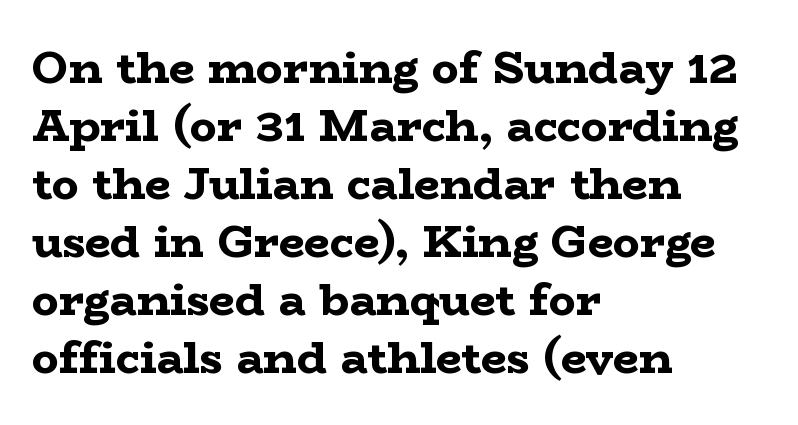
The image shows 45 px bold, wide serif type, upright; set left-aligned, normal line spacing (1.29x), normal letter spacing, not underlined; low stroke contrast and a medium x-height.
